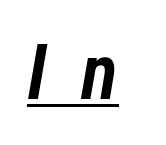
The image shows 77 px semibold, condensed type, italic (leaning right); set unusually wide letter spacing (+0.45 em), underlined; low stroke contrast and a medium x-height.
